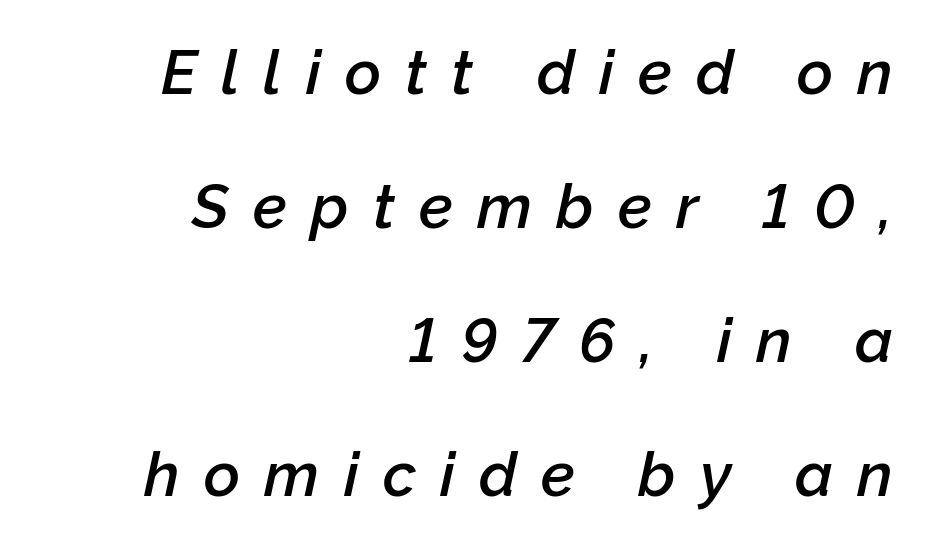
Compared with an ordinary text face, these strokes are moderately heavier — a semibold. The letters advance in unequal steps, a hallmark of proportional type. Teacher's note: observe the even right margin — that is flush-right alignment. Descenders are the only things crossing below the line.
